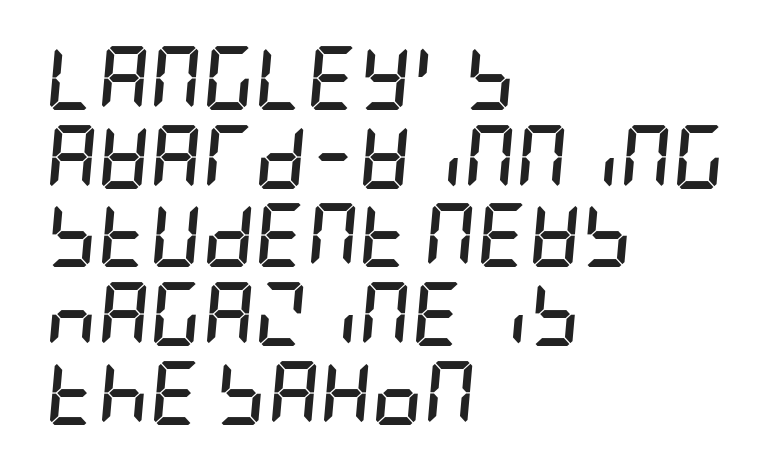
Q: Is the text bold? A: Yes.
Q: Is the text italic (slanted)? A: Yes, it leans right by about 5 degrees.
Q: Is the text underlined? A: No.
Q: How is the paragraph aligned? A: Left-aligned.
Q: Is the spacing between letters normal or unusually wide? A: Normal.
Q: Width (condensed, normal, or wide)? A: Condensed.
Q: Stroke contrast? A: Low.
Q: x-height? A: Large.
